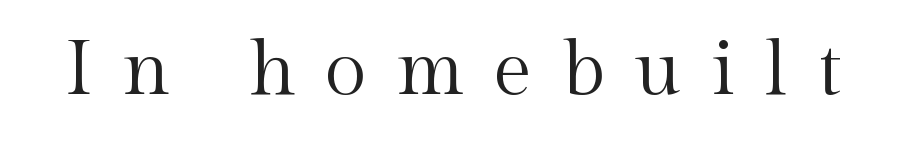
{"serif": "yes", "italic": "no", "bold": "no", "weight": "regular", "width": "normal", "x_height": "medium", "monospaced": "no", "underline": "no", "letter_spacing": "wide", "letter_spacing_em": 0.38, "glyph_px": 77}
